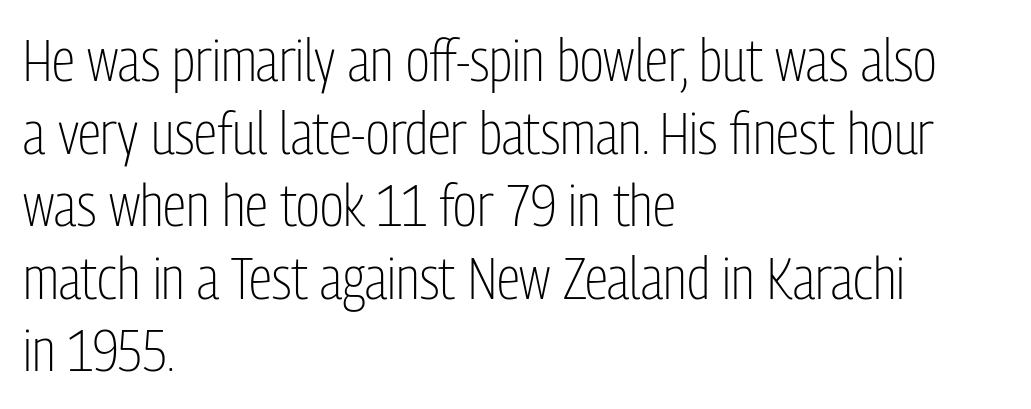
Beneath every word, the page is bare. The typeface has the unassuming heft of standard copy or less. Spacing between characters is what you'd get straight out of the box. Varying glyph widths throughout — classic text-font behaviour.
